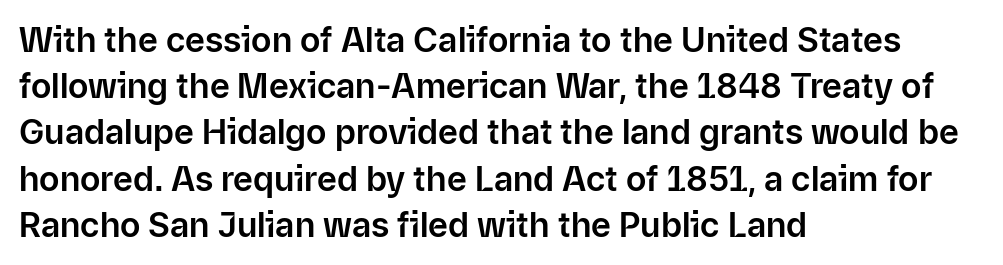
{"serif": "no", "italic": "no", "width": "normal", "stroke_contrast": "low", "x_height": "medium", "monospaced": "no", "underline": "no", "align": "left", "line_spacing": "normal", "line_spacing_ratio": 1.36, "letter_spacing": "normal", "letter_spacing_em": 0.0, "glyph_px": 34}
